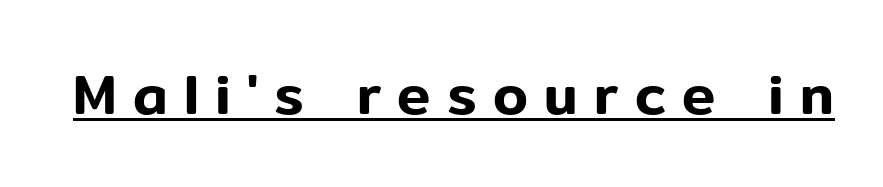
Upright lettering throughout. What kind of face is this? One without serifs — a sans. Proportional: the letters do not fall into vertical columns. A typographer would call this underscored text.
